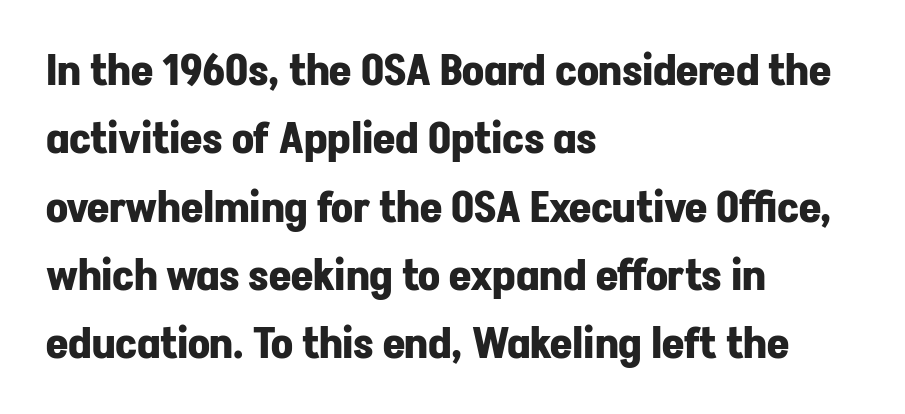
Stroke terminals: plain, sans-serif. This sample has the flowing, uneven cadence of proportional lettering. Which margin do the lines hug? The left one — the right edge is uneven. Tracking value appears to be zero — textbook default spacing.
